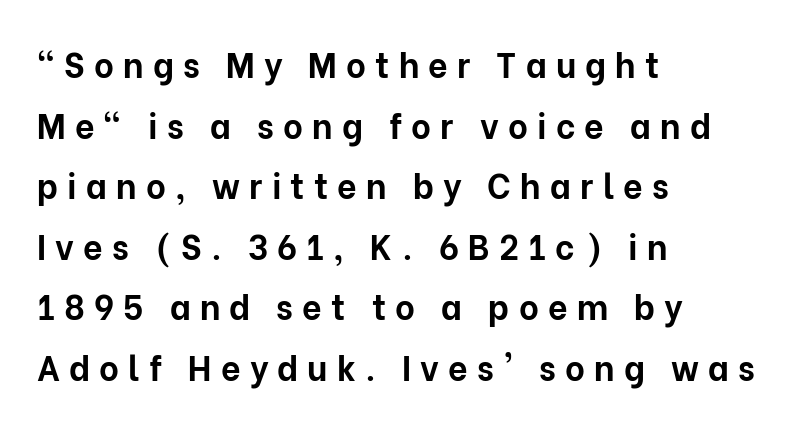
Q: Is the text bold? A: Yes.
Q: Is the text italic (slanted)? A: No, it is upright.
Q: Is the typeface a serif or a sans-serif typeface? A: Sans-serif.
Q: Is the text underlined? A: No.
Q: How is the paragraph aligned? A: Left-aligned.
Q: Is the spacing between letters normal or unusually wide? A: Unusually wide.
Q: Width (condensed, normal, or wide)? A: Normal.
Q: Stroke contrast? A: Low.
Q: x-height? A: Medium.
Q: Monospaced? A: No.
